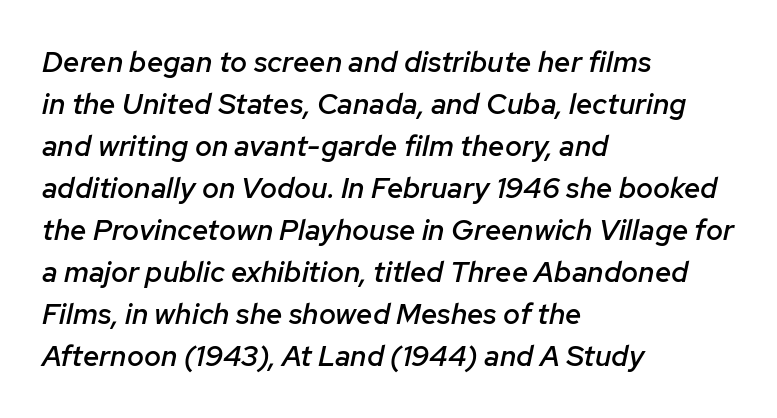
The image shows 29 px semibold type, italic (leaning right); set left-aligned, normal line spacing (1.45x), normal letter spacing, not underlined; low stroke contrast and a medium x-height.
